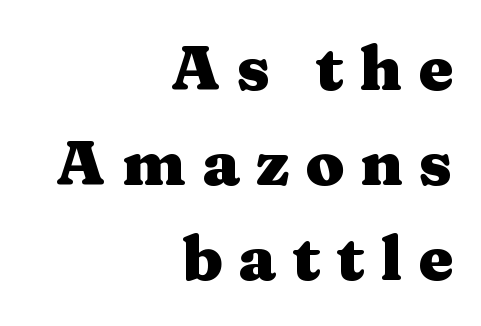
{"serif": "yes", "italic": "no", "bold": "yes", "weight": "heavy", "width": "wide", "stroke_contrast": "medium", "x_height": "medium", "monospaced": "no", "underline": "no", "align": "right", "line_spacing": "normal", "line_spacing_ratio": 1.51, "letter_spacing": "wide", "letter_spacing_em": 0.25, "glyph_px": 63}
